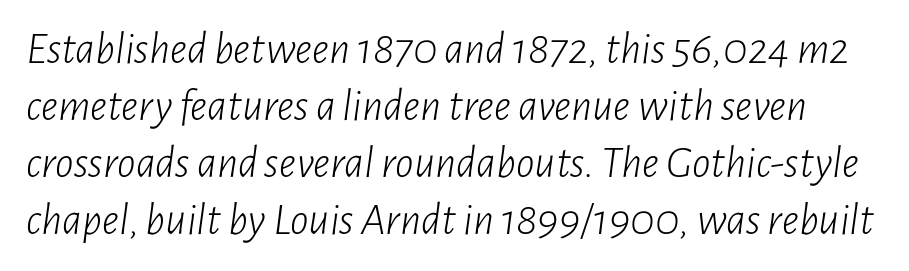
The image shows 46 px light, condensed type, italic (leaning right); set line spacing 1.24x, normal letter spacing, not underlined; low stroke contrast and a medium x-height.
